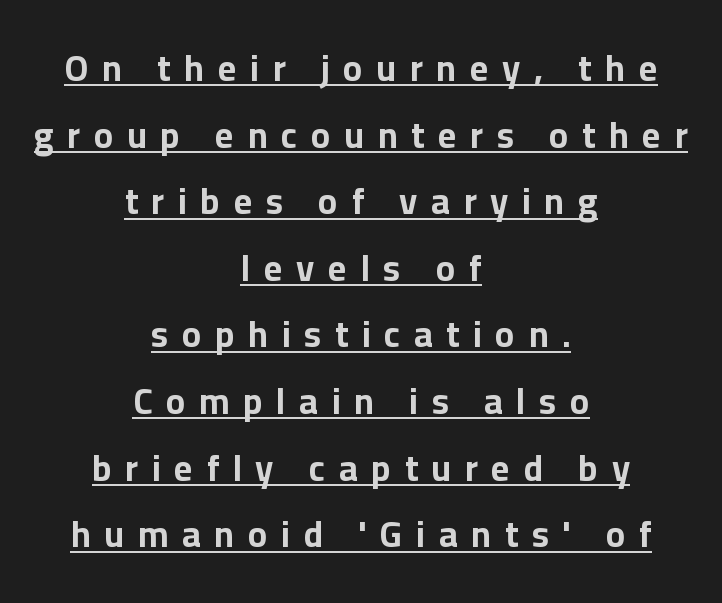
Q: Is the text bold? A: Yes.
Q: Is the text italic (slanted)? A: No, it is upright.
Q: Is the typeface a serif or a sans-serif typeface? A: Sans-serif.
Q: Is the text underlined? A: Yes.
Q: How is the paragraph aligned? A: Centered.
Q: Is the spacing between letters normal or unusually wide? A: Unusually wide.
Q: Width (condensed, normal, or wide)? A: Normal.
Q: Stroke contrast? A: Low.
Q: x-height? A: Medium.
Q: Monospaced? A: No.
